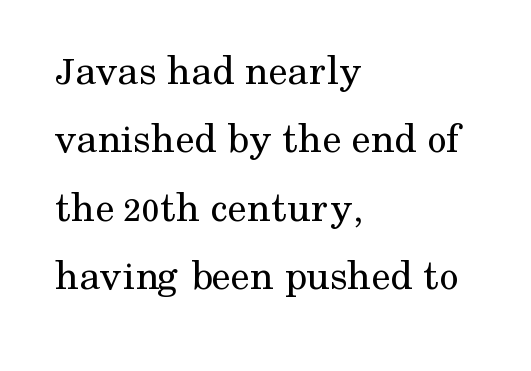
Q: Is the text bold? A: No.
Q: Is the text italic (slanted)? A: No, it is upright.
Q: Is the typeface a serif or a sans-serif typeface? A: Serif.
Q: Is the text underlined? A: No.
Q: How is the paragraph aligned? A: Left-aligned.
Q: Is the spacing between letters normal or unusually wide? A: Normal.
Q: Is the spacing between lines tight, normal or loose? A: Normal.
Q: Width (condensed, normal, or wide)? A: Normal.
Q: Stroke contrast? A: Medium.
Q: x-height? A: Medium.
Q: Monospaced? A: No.
